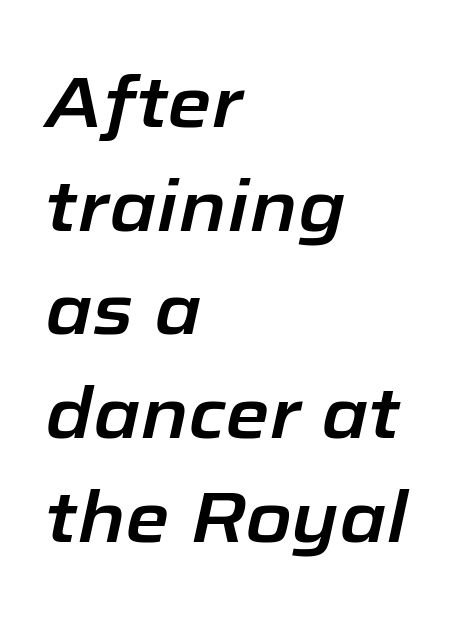
The image shows 72 px text type, italic (leaning right); set left-aligned, normal line spacing (1.44x), normal letter spacing, not underlined; low stroke contrast and a medium x-height.
